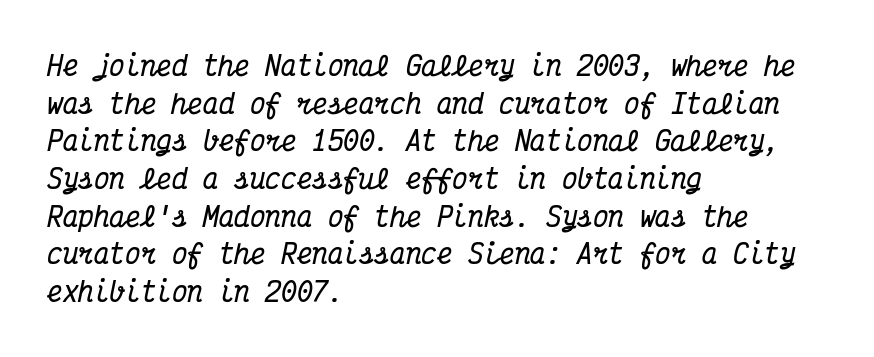
{"italic": "yes", "lean": "right", "slant_degrees": 12, "bold": "yes", "underline": "no", "align": "left", "line_spacing": "normal", "line_spacing_ratio": 1.45, "letter_spacing": "normal", "letter_spacing_em": 0.0, "glyph_px": 26}
